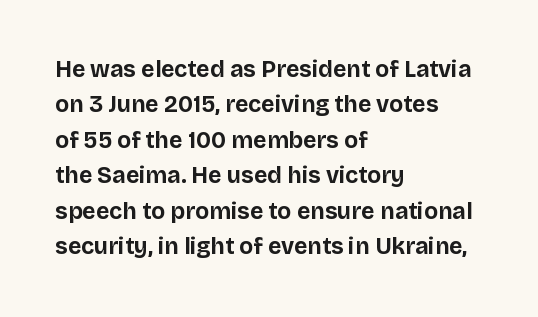
The image shows 23 px bold type, upright; set left-aligned, normal line spacing (1.54x), normal letter spacing, not underlined.
